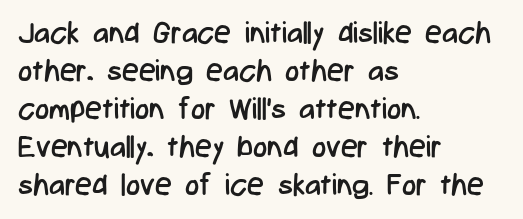
Q: Is the text bold? A: No.
Q: Is the text italic (slanted)? A: No, it is upright.
Q: Is the typeface a serif or a sans-serif typeface? A: Sans-serif.
Q: Is the text underlined? A: No.
Q: How is the paragraph aligned? A: Left-aligned.
Q: Is the spacing between letters normal or unusually wide? A: Normal.
Q: Is the spacing between lines tight, normal or loose? A: Normal.
Q: Width (condensed, normal, or wide)? A: Condensed.
Q: Stroke contrast? A: Low.
Q: x-height? A: Medium.
Q: Monospaced? A: No.
